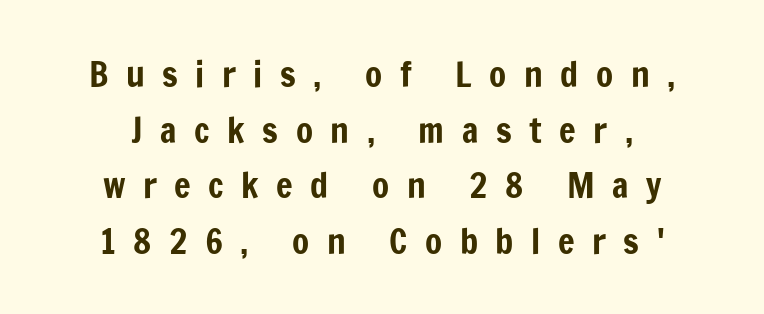
Q: Is the text italic (slanted)? A: No, it is upright.
Q: Is the typeface a serif or a sans-serif typeface? A: Sans-serif.
Q: Is the text underlined? A: No.
Q: How is the paragraph aligned? A: Centered.
Q: Is the spacing between letters normal or unusually wide? A: Unusually wide.
Q: Is the spacing between lines tight, normal or loose? A: Normal.
Q: Width (condensed, normal, or wide)? A: Condensed.
Q: Stroke contrast? A: Low.
Q: x-height? A: Medium.
Q: Monospaced? A: No.
